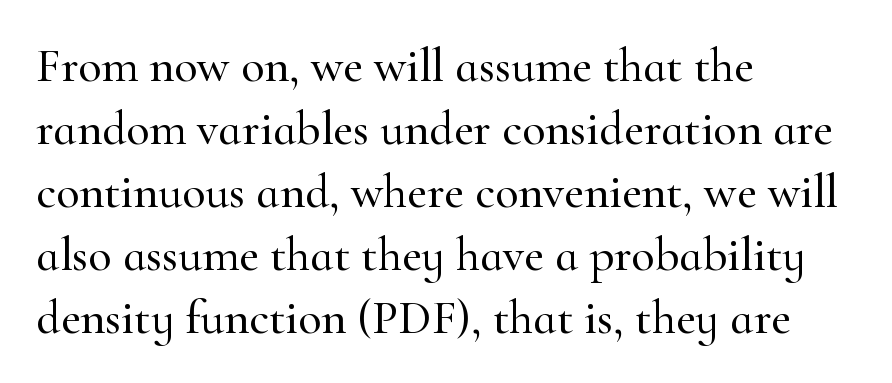
These lines sit exactly where default settings would place them. This sample is left-justified, so line endings fall wherever the words run out. Look at the tracking — it's just the regular setting, nothing added. Varying glyph widths throughout — classic text-font behaviour. The glyphs in this specimen are seriffed.
